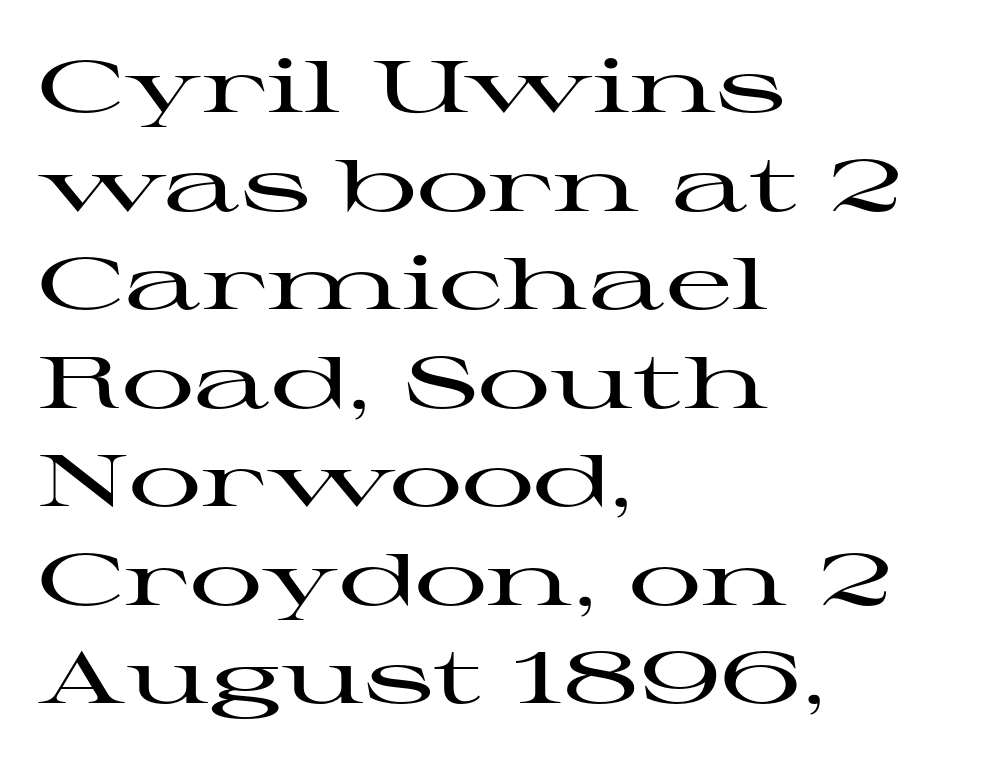
Observe the serifs anchoring each vertical stroke in this sample. Honestly, the letter spacing is just normal — you wouldn't notice it. Evenly set lines give the paragraph a standard silhouette. Layout note: lines flush left. This is the regular roman posture of the typeface.
